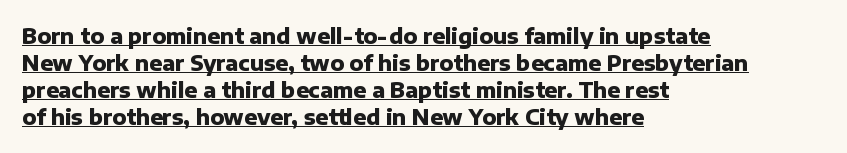
Q: Is the text bold? A: Yes.
Q: Is the text italic (slanted)? A: No, it is upright.
Q: Is the text underlined? A: Yes.
Q: How is the paragraph aligned? A: Left-aligned.
Q: Is the spacing between letters normal or unusually wide? A: Normal.
Q: Is the spacing between lines tight, normal or loose? A: Normal.
